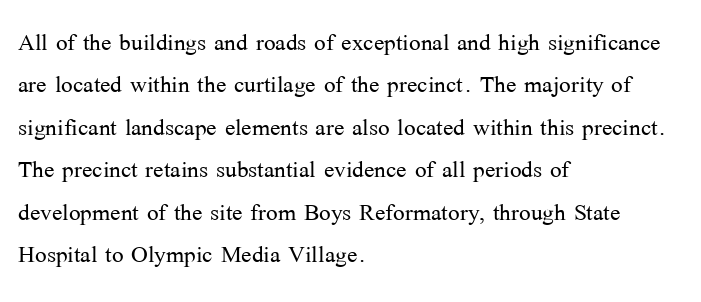
The image shows 31 px light serif type, upright; set left-aligned, normal line spacing (1.37x), normal letter spacing, not underlined; medium stroke contrast and a medium x-height.
